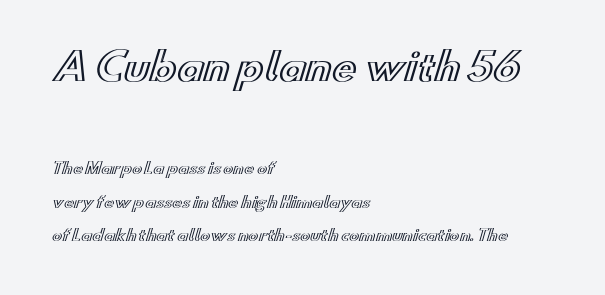
The image shows 37 px wide type; set left-aligned, loose line spacing (2.21x), normal letter spacing, not underlined; the first (top) block is 2.47x larger; a small x-height.
